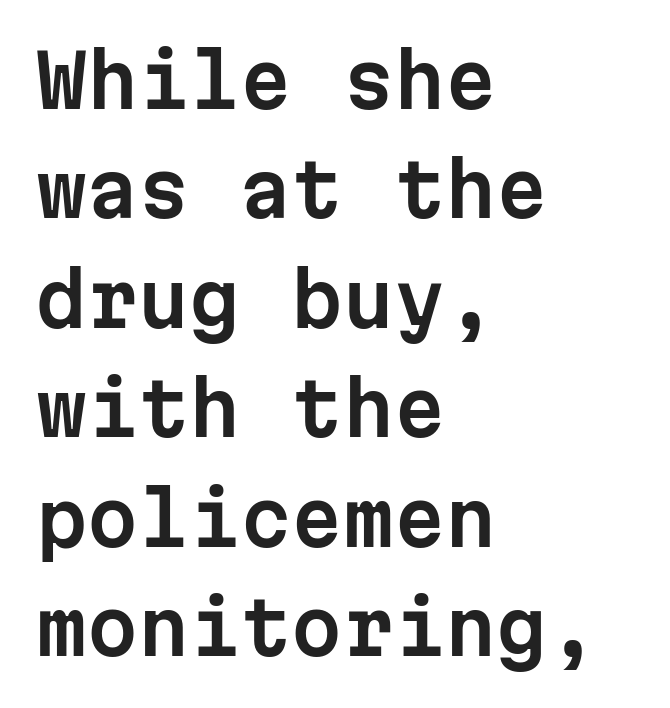
Q: Is the text italic (slanted)? A: No, it is upright.
Q: Is the typeface a serif or a sans-serif typeface? A: Sans-serif.
Q: Is the text underlined? A: No.
Q: How is the paragraph aligned? A: Left-aligned.
Q: Is the spacing between letters normal or unusually wide? A: Normal.
Q: Is the spacing between lines tight, normal or loose? A: Normal.
Q: Width (condensed, normal, or wide)? A: Normal.
Q: Stroke contrast? A: Low.
Q: x-height? A: Medium.
Q: Monospaced? A: Yes.
